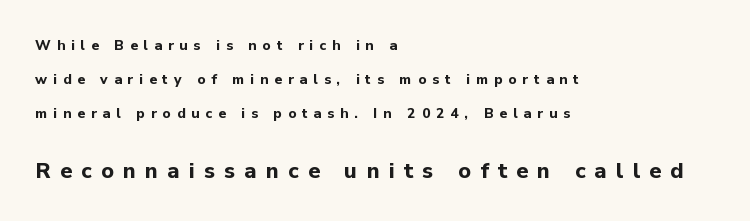
{"italic": "no", "bold": "yes", "underline": "no", "align": "left", "line_spacing": "loose", "line_spacing_ratio": 2.43, "letter_spacing": "wide", "letter_spacing_em": 0.42, "larger_block": "second", "size_ratio": 1.57, "glyph_px": 22}
